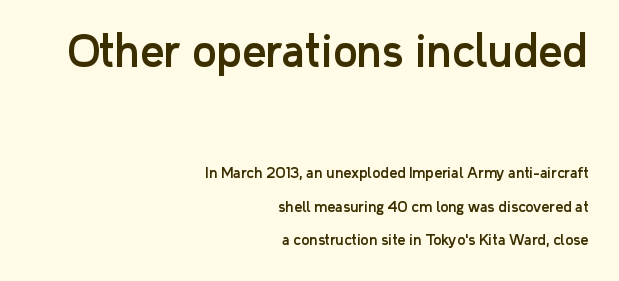
Q: Is the text italic (slanted)? A: No, it is upright.
Q: Is the typeface a serif or a sans-serif typeface? A: Sans-serif.
Q: Is the text underlined? A: No.
Q: How is the paragraph aligned? A: Right-aligned.
Q: Is the spacing between letters normal or unusually wide? A: Normal.
Q: Is the spacing between lines tight, normal or loose? A: Loose.
Q: Which block of text is set in a larger size, the first (top) or the second (bottom)? A: The first (top) one.
Q: Width (condensed, normal, or wide)? A: Normal.
Q: Stroke contrast? A: Low.
Q: x-height? A: Medium.
Q: Monospaced? A: No.
